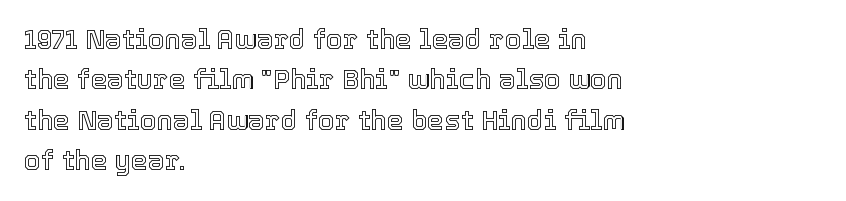
No italicization has been applied; the sample stays upright. This block has exactly the height ordinary leading produces. Students, note that the glyphs here touch the page at normal intervals. Typeset ragged right — the left edge is the straight one.
